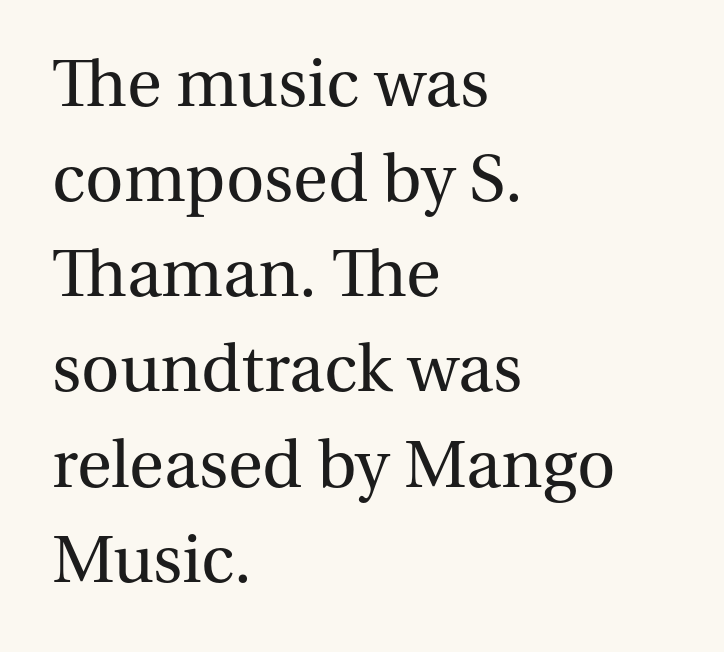
The image shows 71 px regular-weight serif type, upright; set left-aligned, normal line spacing (1.34x), normal letter spacing, not underlined; medium stroke contrast and a medium x-height.
